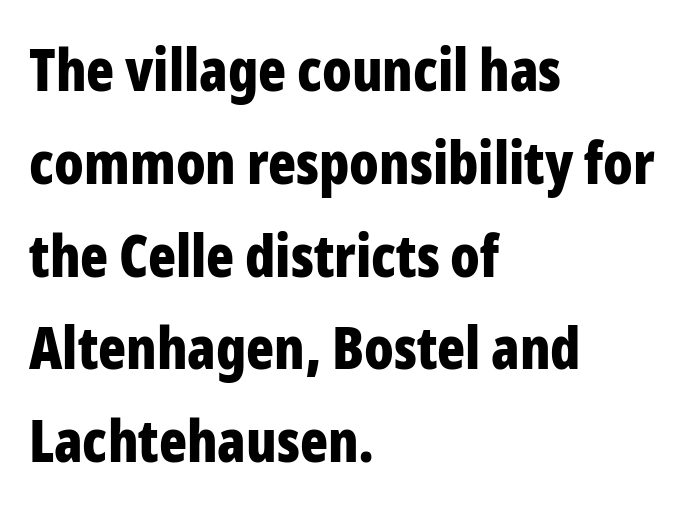
{"serif": "no", "italic": "no", "bold": "yes", "weight": "bold", "width": "condensed", "stroke_contrast": "low", "x_height": "medium", "monospaced": "no", "underline": "no", "align": "left", "line_spacing": "normal", "line_spacing_ratio": 1.6, "letter_spacing": "normal", "letter_spacing_em": 0.0, "glyph_px": 58}
